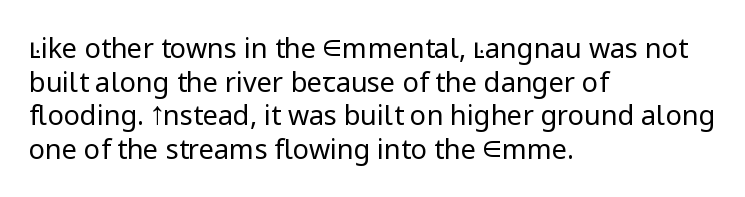
Whoever set this chose a conventional vertical rhythm. Each stroke keeps to a modest, everyday thickness or less. Is there any slant? The stems are plumb. Any mark beneath the type? The region is blank. Horizontal alignment here is leftward, the default for most running prose.
